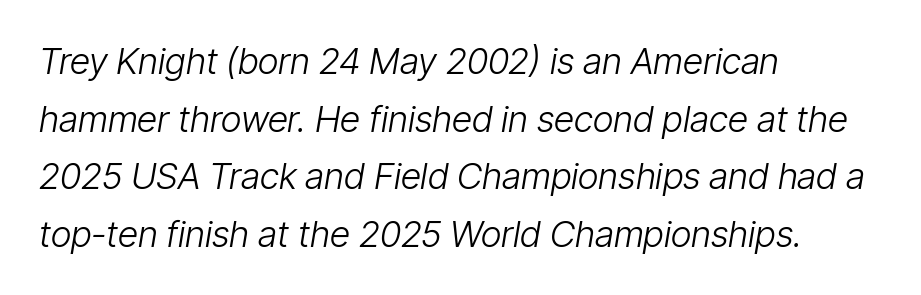
Q: Is the text bold? A: No.
Q: Is the text italic (slanted)? A: Yes, it leans right by about 9 degrees.
Q: Is the text underlined? A: No.
Q: How is the paragraph aligned? A: Left-aligned.
Q: Is the spacing between letters normal or unusually wide? A: Normal.
Q: Is the spacing between lines tight, normal or loose? A: Normal.
Q: Width (condensed, normal, or wide)? A: Condensed.
Q: Stroke contrast? A: Low.
Q: x-height? A: Medium.
Q: Monospaced? A: No.
